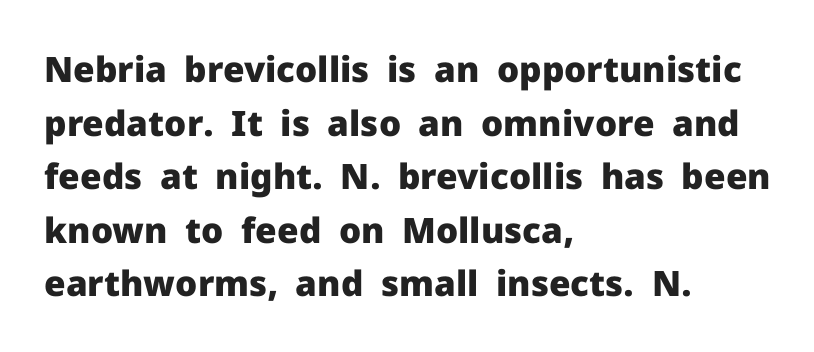
{"serif": "no", "italic": "no", "bold": "yes", "weight": "heavy", "width": "normal", "stroke_contrast": "low", "x_height": "medium", "monospaced": "no", "underline": "no", "align": "left", "line_spacing": "normal", "line_spacing_ratio": 1.53, "letter_spacing": "normal", "letter_spacing_em": 0.0, "glyph_px": 35}
